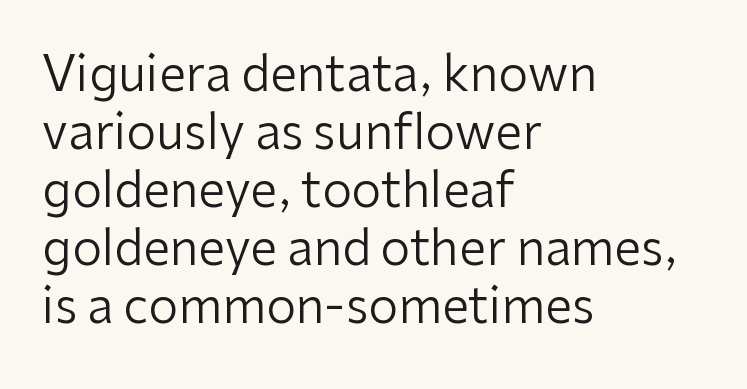
The image shows 48 px regular-weight sans-serif type, upright; set left-aligned, line spacing 1.21x, normal letter spacing, not underlined; low stroke contrast and a medium x-height.
